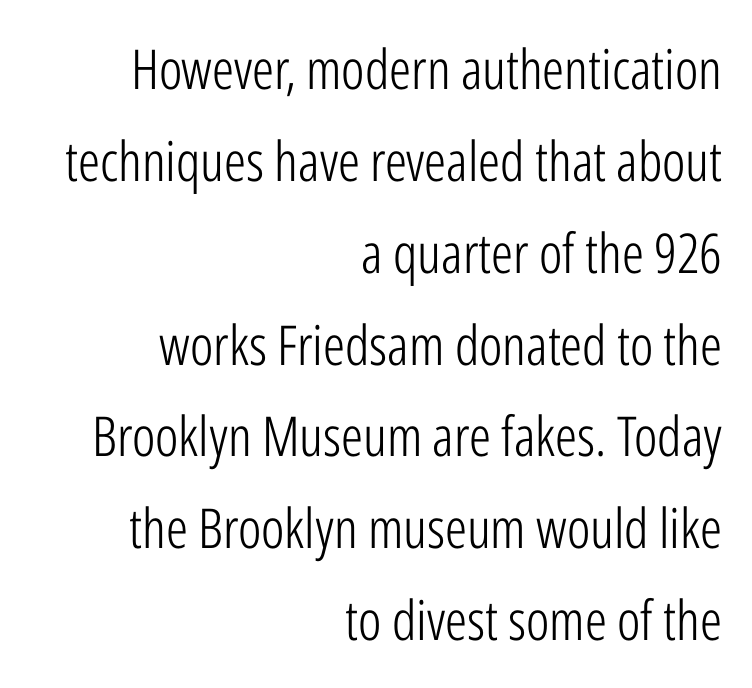
{"serif": "no", "italic": "no", "bold": "no", "weight": "light", "width": "condensed", "stroke_contrast": "low", "x_height": "medium", "monospaced": "no", "underline": "no", "align": "right", "line_spacing": "normal", "line_spacing_ratio": 1.67, "letter_spacing": "normal", "letter_spacing_em": 0.0, "glyph_px": 55}
